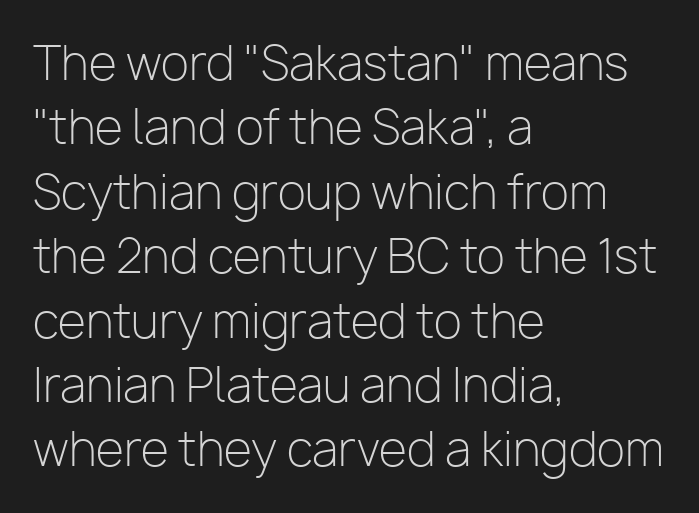
Stroke mass is kept to a normal reading level or below. Is the letter spacing exaggerated? No — it looks like the ordinary default. If you measured baseline to baseline, you'd find a middling distance. You could not count columns in this text — the font is proportionally spaced.
